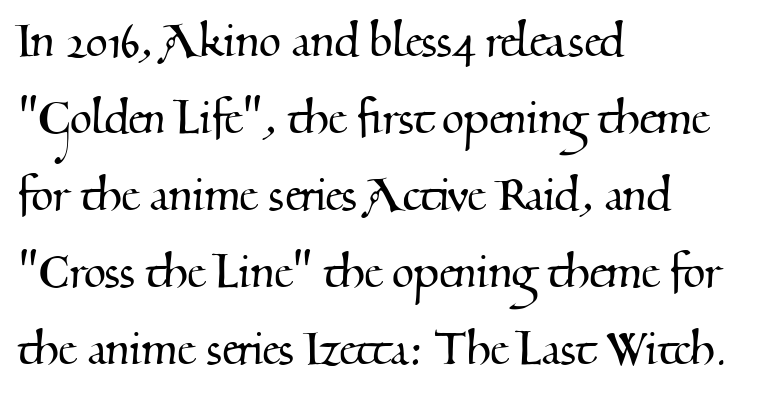
Q: Is the typeface a serif or a sans-serif typeface? A: Serif.
Q: Is the text underlined? A: No.
Q: How is the paragraph aligned? A: Left-aligned.
Q: Is the spacing between letters normal or unusually wide? A: Normal.
Q: Is the spacing between lines tight, normal or loose? A: Normal.
Q: Width (condensed, normal, or wide)? A: Normal.
Q: Stroke contrast? A: Medium.
Q: x-height? A: Small.
Q: Monospaced? A: No.
